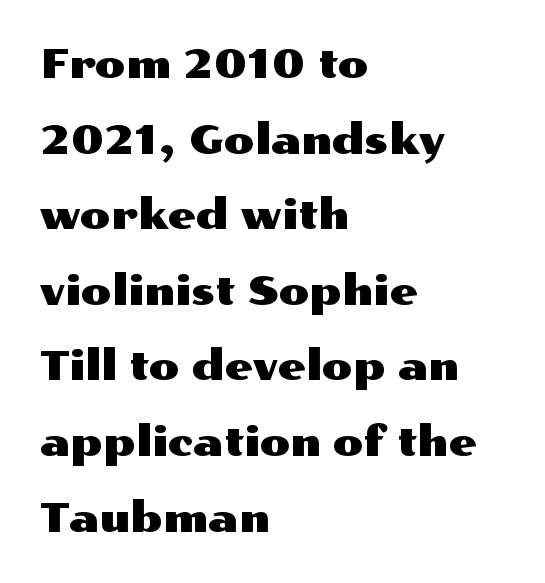
{"serif": "no", "italic": "no", "width": "wide", "stroke_contrast": "medium", "x_height": "medium", "monospaced": "no", "underline": "no", "align": "left", "line_spacing_ratio": 1.89, "letter_spacing": "normal", "letter_spacing_em": 0.0, "glyph_px": 40}
